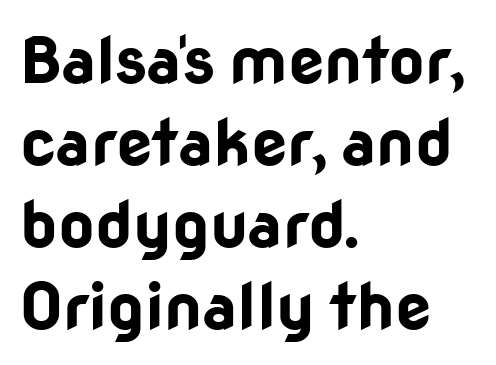
{"serif": "no", "italic": "no", "bold": "yes", "weight": "bold", "width": "normal", "stroke_contrast": "low", "x_height": "medium", "monospaced": "no", "underline": "no", "align": "left", "line_spacing": "normal", "line_spacing_ratio": 1.28, "letter_spacing": "normal", "letter_spacing_em": 0.0, "glyph_px": 64}
